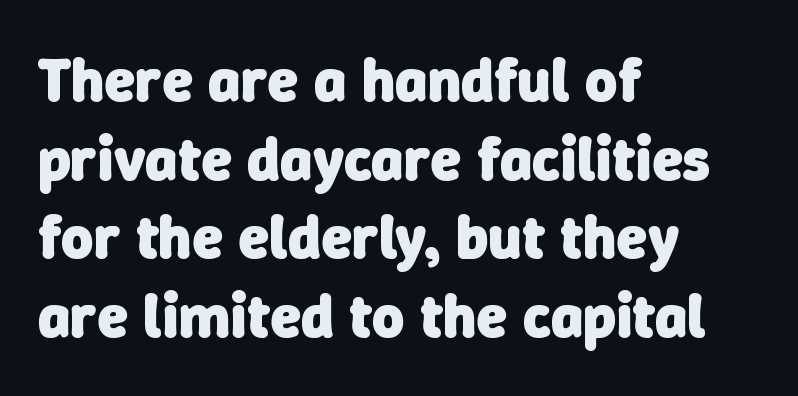
The image shows 62 px heavy sans-serif type; set left-aligned, normal line spacing (1.27x), normal letter spacing, not underlined; low stroke contrast and a medium x-height.
